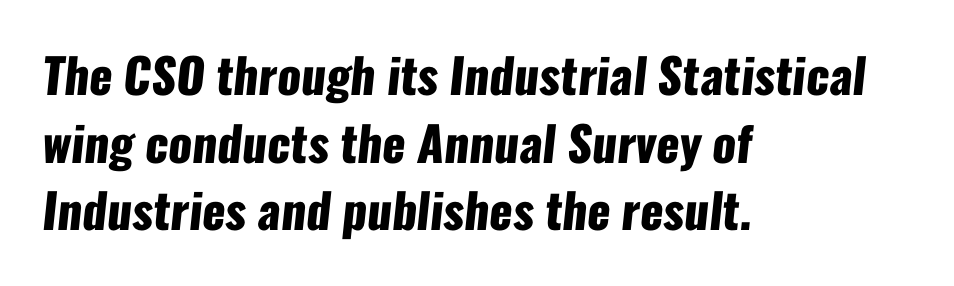
Normally led — the rows are evenly, conventionally spaced. Is this a fixed-width face? No — the glyphs have proportional, varying widths. A clean baseline with only descenders dipping below it. Heavy, bold letterforms. Note: no serifs on the glyphs. Observe the ordinary spacing: letters are neighbours, not strangers.
